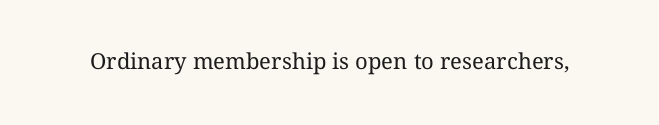
The image shows 22 px text type, upright; set normal letter spacing, not underlined.
